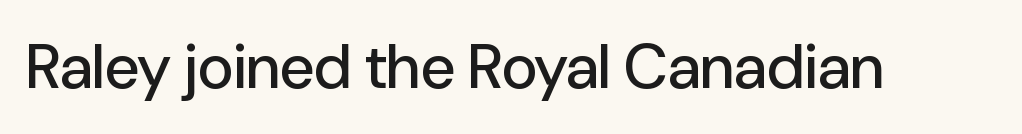
{"serif": "no", "italic": "no", "width": "normal", "stroke_contrast": "low", "x_height": "medium", "monospaced": "no", "underline": "no", "letter_spacing": "normal", "letter_spacing_em": 0.0, "glyph_px": 62}
